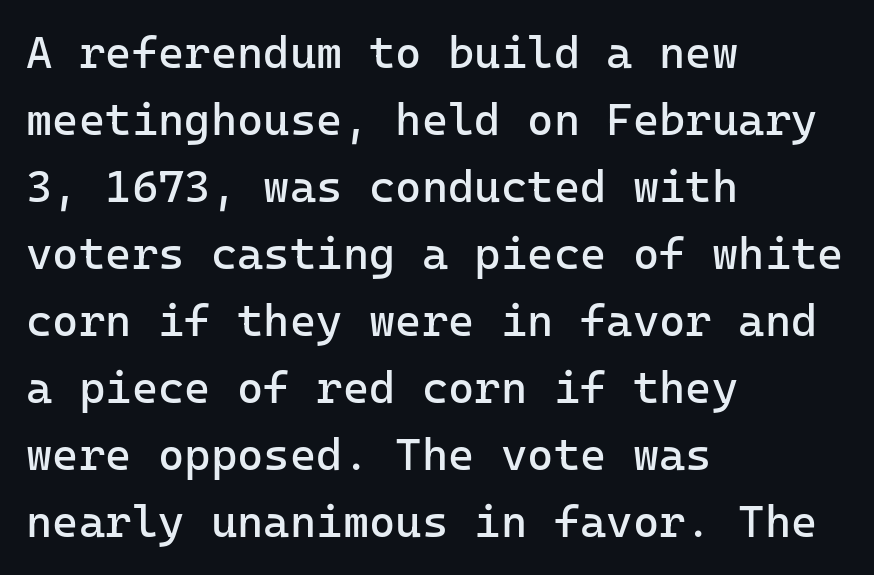
Q: Is the text bold? A: No.
Q: Is the text italic (slanted)? A: No, it is upright.
Q: Is the typeface a serif or a sans-serif typeface? A: Sans-serif.
Q: Is the text underlined? A: No.
Q: How is the paragraph aligned? A: Left-aligned.
Q: Is the spacing between letters normal or unusually wide? A: Normal.
Q: Is the spacing between lines tight, normal or loose? A: Normal.
Q: Width (condensed, normal, or wide)? A: Normal.
Q: Stroke contrast? A: Low.
Q: x-height? A: Medium.
